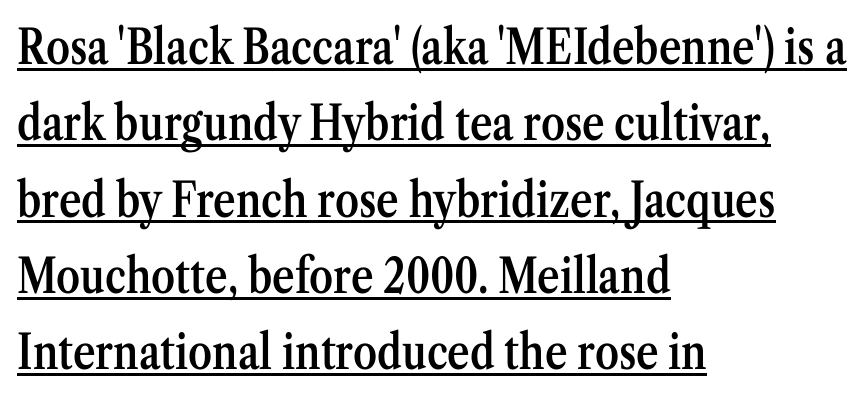
If you drew a line through each stem, it would be perfectly vertical. The rendering shows small feet on the letterforms — a serif design. The letters are semibold — heavier than regular but short of a full bold. Left-aligned paragraph, ragged on the right. The designer left line spacing at the default.
